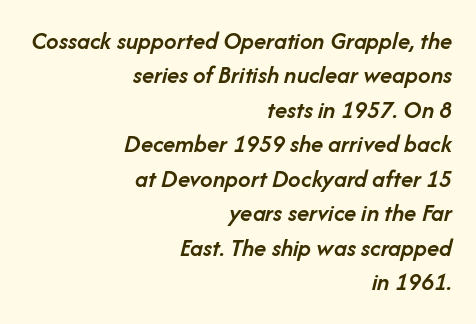
The sample has been set in demibold, a notch under bold. Observe the ordinary spacing: letters are neighbours, not strangers. Italic? Definitely — the glyphs are oblique. Just letters on the line, the space beneath them empty. The rendering anchors every line to the right-hand side. The vertical gap from one line to the next is medium.
